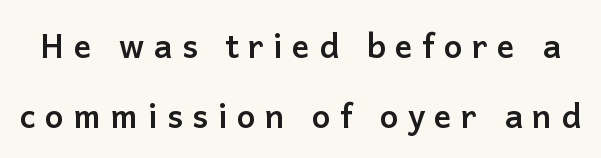
{"serif": "no", "italic": "no", "bold": "yes", "weight": "semibold", "width": "normal", "stroke_contrast": "low", "x_height": "medium", "monospaced": "no", "underline": "no", "line_spacing": "loose", "line_spacing_ratio": 2.11, "letter_spacing": "wide", "letter_spacing_em": 0.28, "glyph_px": 33}
